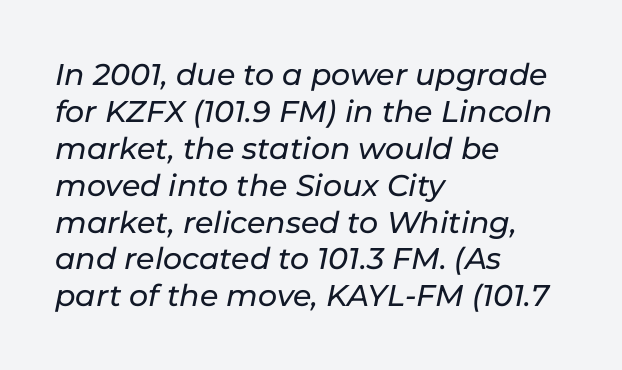
Q: Is the text italic (slanted)? A: Yes, it leans right by about 11 degrees.
Q: Is the text underlined? A: No.
Q: How is the paragraph aligned? A: Left-aligned.
Q: Is the spacing between letters normal or unusually wide? A: Normal.
Q: Width (condensed, normal, or wide)? A: Normal.
Q: Stroke contrast? A: Low.
Q: x-height? A: Medium.
Q: Monospaced? A: No.
